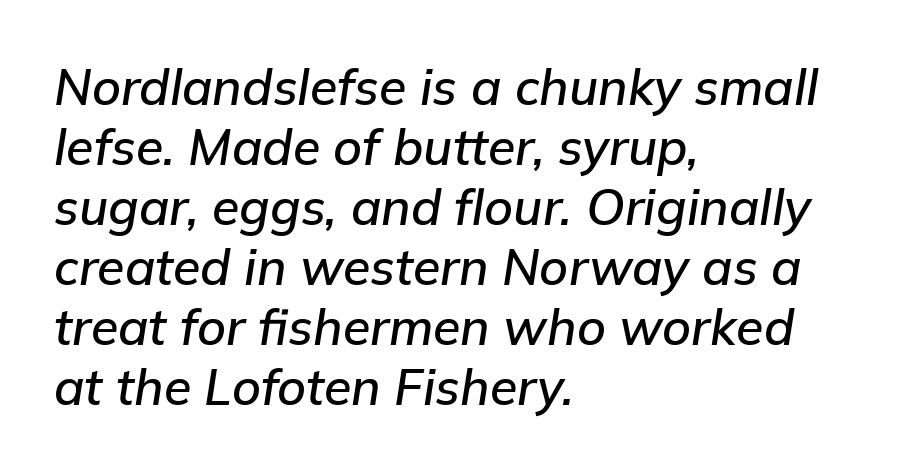
The image shows 50 px text type, italic (leaning right); set left-aligned, line spacing 1.2x, normal letter spacing, not underlined; low stroke contrast and a medium x-height.
